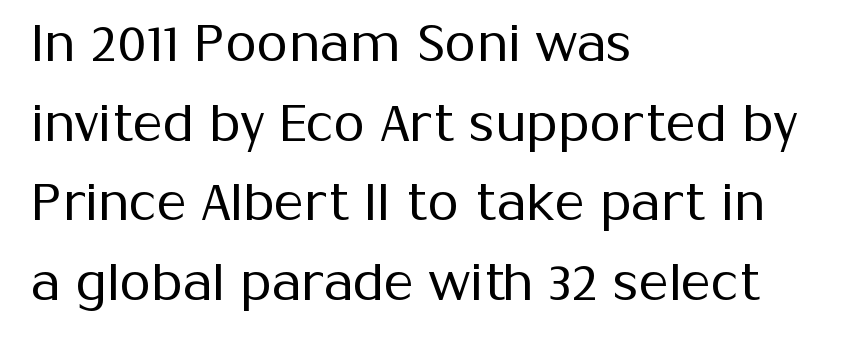
The zone under the glyphs is completely vacant. Students, note that the glyphs here touch the page at normal intervals. The face used here is a sans, in the tradition of grotesques and geometrics. Character widths vary here, with narrow letters taking less room than wide ones.
